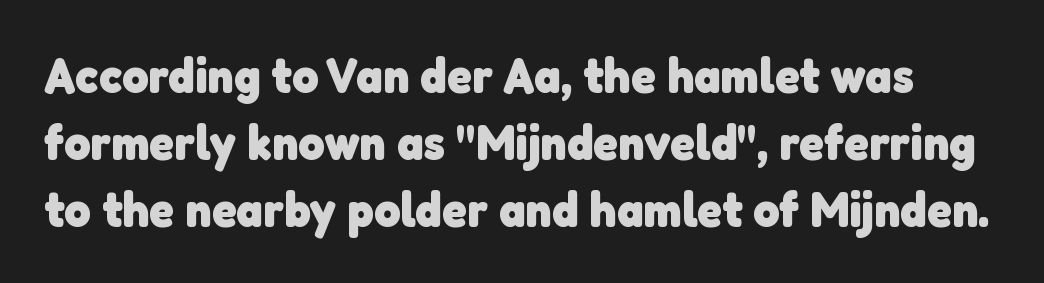
{"serif": "no", "bold": "yes", "weight": "heavy", "width": "normal", "stroke_contrast": "low", "x_height": "medium", "monospaced": "no", "underline": "no", "line_spacing": "normal", "line_spacing_ratio": 1.34, "letter_spacing": "normal", "letter_spacing_em": 0.0, "glyph_px": 50}
